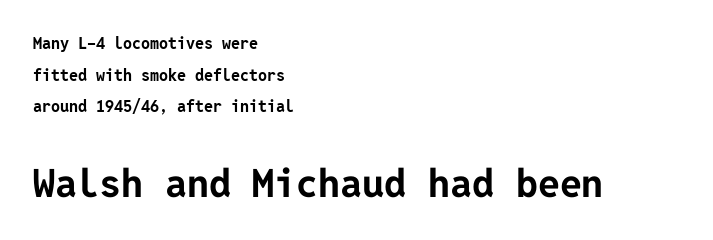
{"serif": "no", "italic": "no", "bold": "yes", "weight": "bold", "width": "normal", "stroke_contrast": "low", "x_height": "medium", "underline": "no", "align": "left", "line_spacing": "loose", "line_spacing_ratio": 1.97, "letter_spacing": "normal", "letter_spacing_em": 0.0, "larger_block": "second", "size_ratio": 2.44, "glyph_px": 39}
